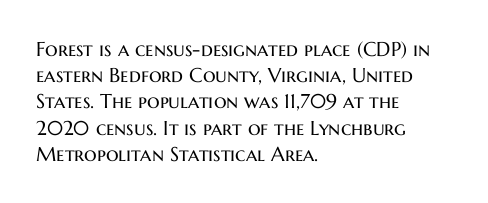
No chunkiness to these letters — they're not bold. Alignment: flush left. Do the letters lean? They stand straight. Horizontal bands of white between lines are of average thickness. Has an underline been added? It has not. Is the letter spacing exaggerated? No — it looks like the ordinary default.
